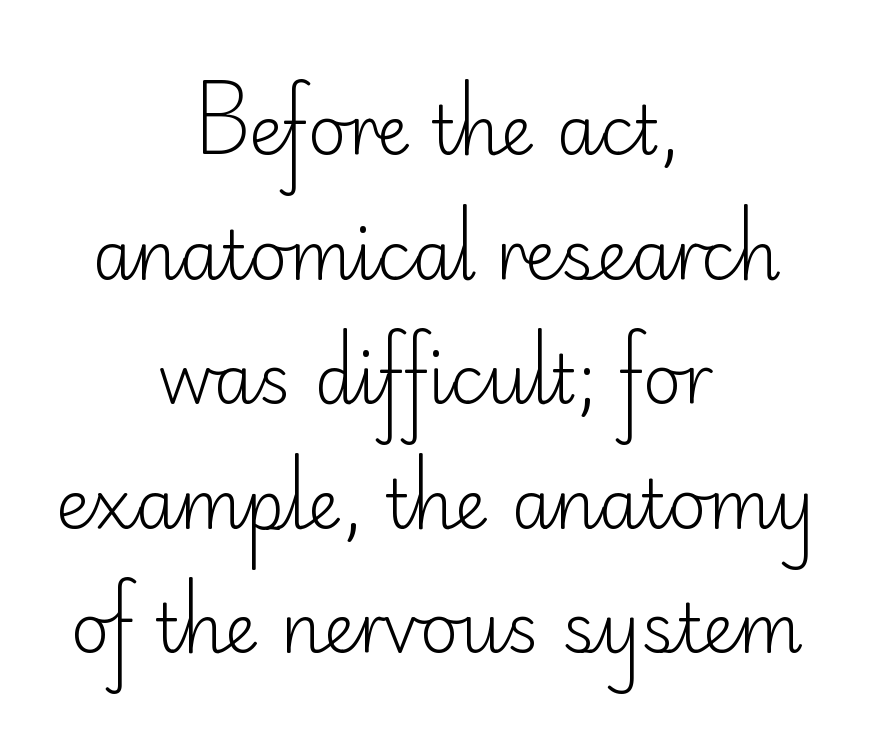
The strokes are not fattened; the text isn't bold. The rendering uses natural spacing where letterforms have individual widths. Bare-footed words on every line. Horizontally, the lines are justified to the midpoint only. The rendering keeps characters at their native spacing. The passage shown is typeset with a sans-serif family.
